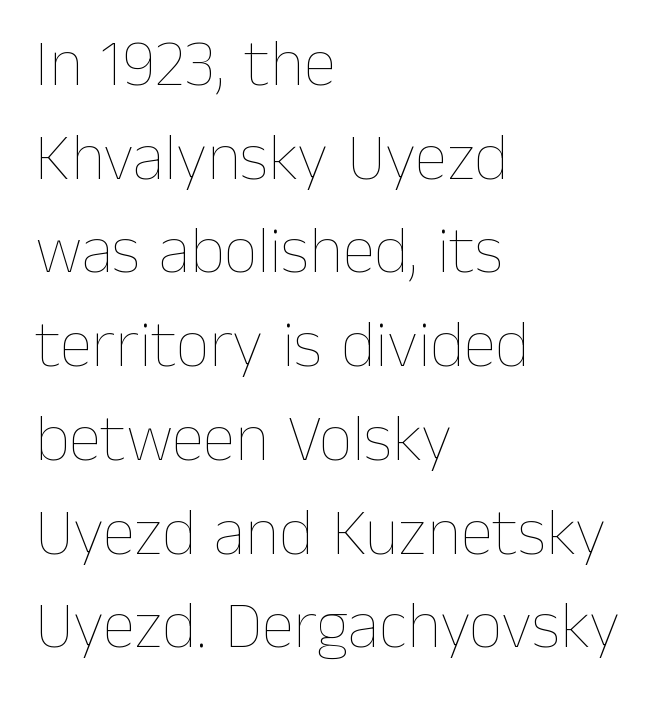
Q: Is the text bold? A: No.
Q: Is the text italic (slanted)? A: No, it is upright.
Q: Is the text underlined? A: No.
Q: How is the paragraph aligned? A: Left-aligned.
Q: Is the spacing between letters normal or unusually wide? A: Normal.
Q: Is the spacing between lines tight, normal or loose? A: Normal.
Q: Width (condensed, normal, or wide)? A: Normal.
Q: Stroke contrast? A: Low.
Q: x-height? A: Medium.
Q: Monospaced? A: No.
